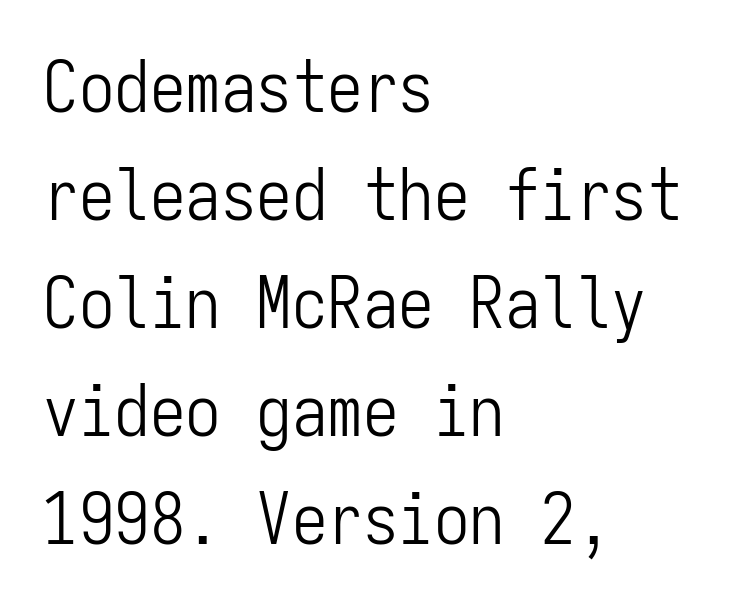
Q: Is the text bold? A: No.
Q: Is the text italic (slanted)? A: No, it is upright.
Q: Is the typeface a serif or a sans-serif typeface? A: Sans-serif.
Q: Is the text underlined? A: No.
Q: How is the paragraph aligned? A: Left-aligned.
Q: Is the spacing between letters normal or unusually wide? A: Normal.
Q: Is the spacing between lines tight, normal or loose? A: Normal.
Q: Width (condensed, normal, or wide)? A: Condensed.
Q: Stroke contrast? A: Low.
Q: x-height? A: Medium.
Q: Monospaced? A: Yes.
